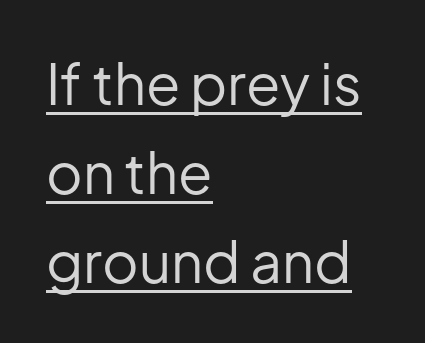
The image shows 56 px regular-weight sans-serif type, upright; set left-aligned, normal line spacing (1.59x), normal letter spacing, underlined; low stroke contrast and a medium x-height.
